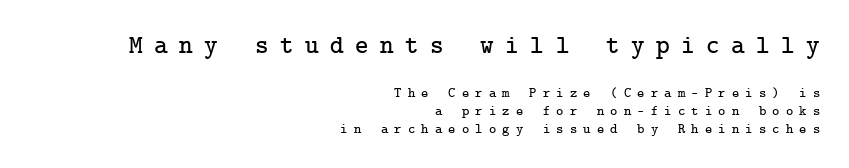
The image shows 26 px text type, upright; set right-aligned, normal line spacing (1.3x), unusually wide letter spacing (+0.44 em), not underlined; the first (top) block is 1.86x larger.
